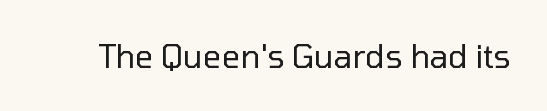
Q: Is the text bold? A: No.
Q: Is the text italic (slanted)? A: No, it is upright.
Q: Is the typeface a serif or a sans-serif typeface? A: Sans-serif.
Q: Is the text underlined? A: No.
Q: Is the spacing between letters normal or unusually wide? A: Normal.
Q: Width (condensed, normal, or wide)? A: Normal.
Q: Stroke contrast? A: Low.
Q: x-height? A: Medium.
Q: Monospaced? A: No.
